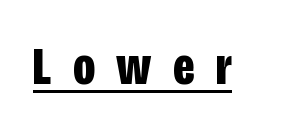
Q: Is the text bold? A: Yes.
Q: Is the text italic (slanted)? A: No, it is upright.
Q: Is the typeface a serif or a sans-serif typeface? A: Sans-serif.
Q: Is the text underlined? A: Yes.
Q: Is the spacing between letters normal or unusually wide? A: Unusually wide.
Q: Width (condensed, normal, or wide)? A: Condensed.
Q: Stroke contrast? A: Low.
Q: x-height? A: Large.
Q: Monospaced? A: No.
